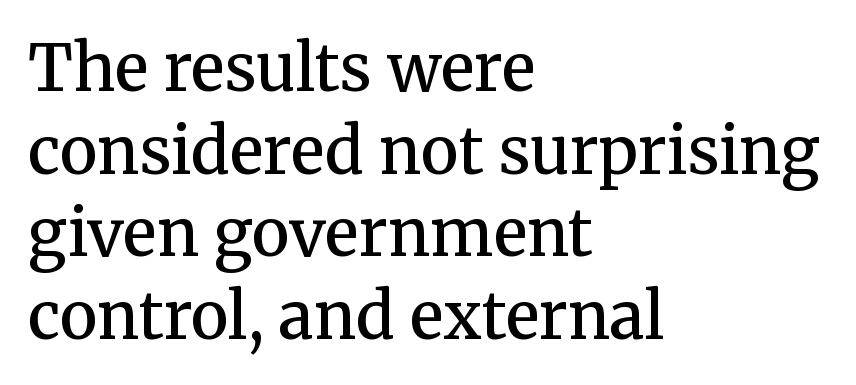
{"serif": "yes", "italic": "no", "bold": "semi", "weight": "semibold", "width": "normal", "stroke_contrast": "medium", "x_height": "medium", "monospaced": "no", "underline": "no", "align": "left", "line_spacing": "normal", "line_spacing_ratio": 1.29, "letter_spacing": "normal", "letter_spacing_em": 0.0, "glyph_px": 64}
